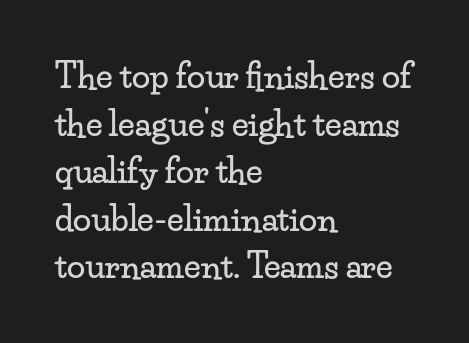
Q: Is the text italic (slanted)? A: No, it is upright.
Q: Is the typeface a serif or a sans-serif typeface? A: Serif.
Q: Is the text underlined? A: No.
Q: How is the paragraph aligned? A: Left-aligned.
Q: Is the spacing between letters normal or unusually wide? A: Normal.
Q: Is the spacing between lines tight, normal or loose? A: Normal.
Q: Width (condensed, normal, or wide)? A: Wide.
Q: Stroke contrast? A: Low.
Q: x-height? A: Small.
Q: Monospaced? A: No.
